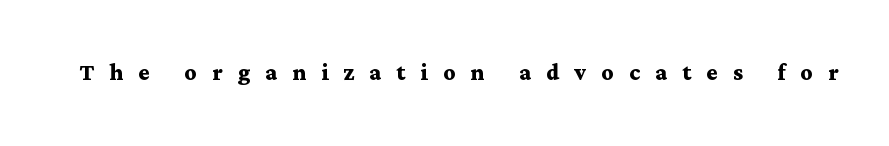
{"serif": "yes", "italic": "no", "bold": "yes", "weight": "semibold", "width": "wide", "stroke_contrast": "medium", "x_height": "medium", "monospaced": "no", "underline": "no", "letter_spacing": "wide", "letter_spacing_em": 0.5, "glyph_px": 30}
